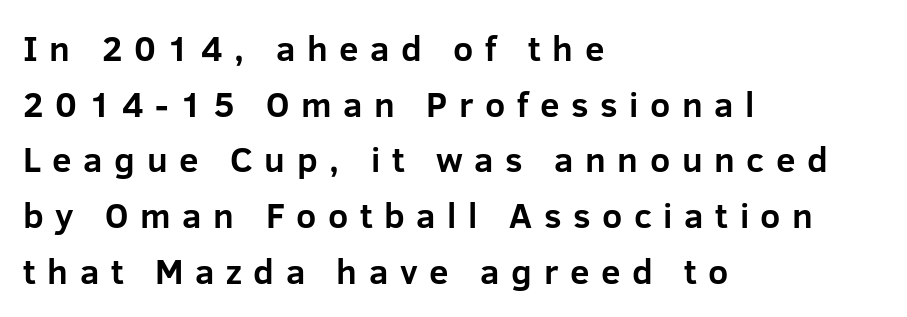
The image shows 35 px bold sans-serif type, upright; set left-aligned, normal line spacing (1.59x), unusually wide letter spacing (+0.33 em), not underlined; low stroke contrast and a medium x-height.
